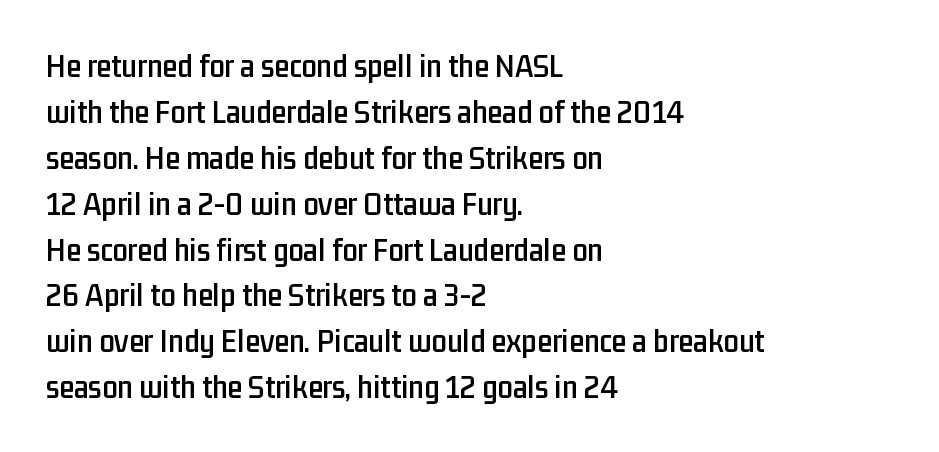
The image shows 34 px condensed sans-serif type, upright; set left-aligned, normal line spacing (1.35x), normal letter spacing, not underlined; low stroke contrast and a medium x-height.
